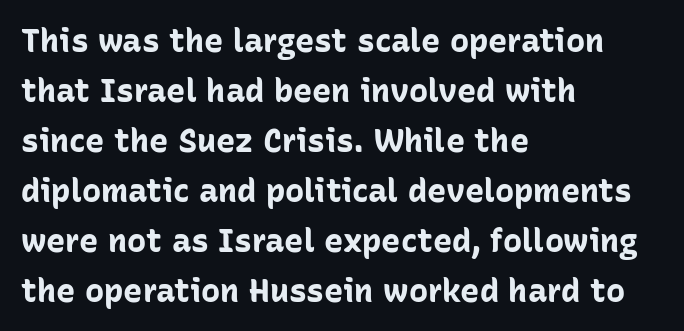
Q: Is the text bold? A: Yes.
Q: Is the text italic (slanted)? A: No, it is upright.
Q: Is the typeface a serif or a sans-serif typeface? A: Sans-serif.
Q: Is the text underlined? A: No.
Q: How is the paragraph aligned? A: Left-aligned.
Q: Is the spacing between letters normal or unusually wide? A: Normal.
Q: Is the spacing between lines tight, normal or loose? A: Normal.
Q: Width (condensed, normal, or wide)? A: Normal.
Q: Stroke contrast? A: Low.
Q: x-height? A: Medium.
Q: Monospaced? A: No.
